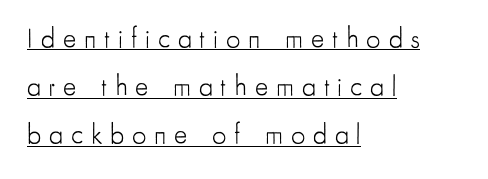
The image shows 28 px light, condensed sans-serif type, upright; set left-aligned, line spacing 1.72x, unusually wide letter spacing (+0.28 em), underlined; low stroke contrast and a small x-height.
